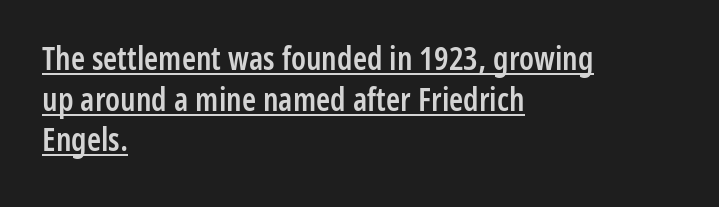
Q: Is the text bold? A: Semi-bold.
Q: Is the text italic (slanted)? A: No, it is upright.
Q: Is the typeface a serif or a sans-serif typeface? A: Sans-serif.
Q: Is the text underlined? A: Yes.
Q: How is the paragraph aligned? A: Left-aligned.
Q: Is the spacing between letters normal or unusually wide? A: Normal.
Q: Is the spacing between lines tight, normal or loose? A: Normal.
Q: Width (condensed, normal, or wide)? A: Condensed.
Q: Stroke contrast? A: Low.
Q: x-height? A: Medium.
Q: Monospaced? A: No.
